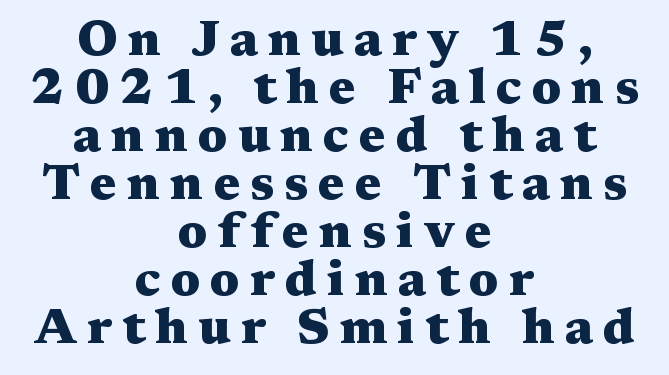
{"serif": "yes", "italic": "no", "bold": "yes", "weight": "heavy", "width": "wide", "stroke_contrast": "medium", "x_height": "medium", "monospaced": "no", "underline": "no", "align": "center", "line_spacing": "tight", "line_spacing_ratio": 0.96, "letter_spacing": "wide", "letter_spacing_em": 0.2, "glyph_px": 50}
